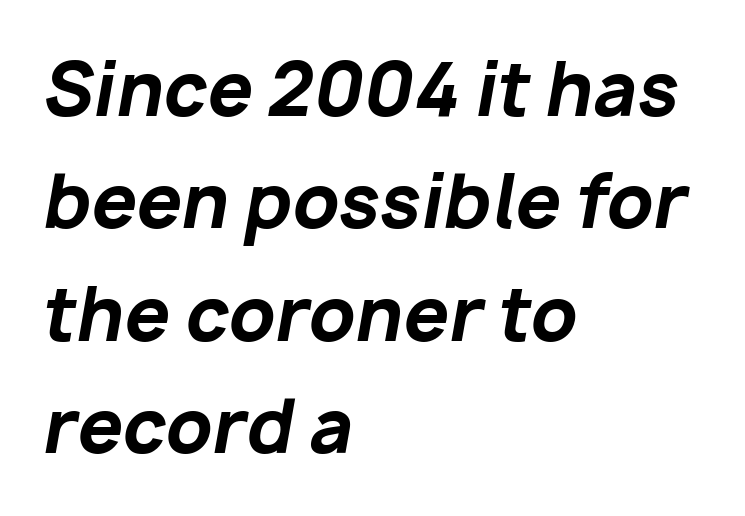
Q: Is the text bold? A: Yes.
Q: Is the text italic (slanted)? A: Yes, it leans right by about 10 degrees.
Q: Is the text underlined? A: No.
Q: How is the paragraph aligned? A: Left-aligned.
Q: Is the spacing between letters normal or unusually wide? A: Normal.
Q: Is the spacing between lines tight, normal or loose? A: Normal.
Q: Width (condensed, normal, or wide)? A: Normal.
Q: Stroke contrast? A: Low.
Q: x-height? A: Medium.
Q: Monospaced? A: No.
